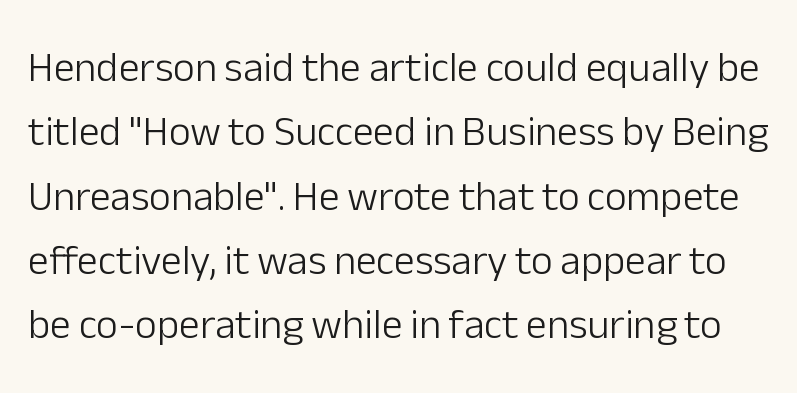
Q: Is the text bold? A: No.
Q: Is the text italic (slanted)? A: No, it is upright.
Q: Is the typeface a serif or a sans-serif typeface? A: Sans-serif.
Q: Is the text underlined? A: No.
Q: Is the spacing between letters normal or unusually wide? A: Normal.
Q: Is the spacing between lines tight, normal or loose? A: Normal.
Q: Width (condensed, normal, or wide)? A: Normal.
Q: Stroke contrast? A: Low.
Q: x-height? A: Medium.
Q: Monospaced? A: No.
